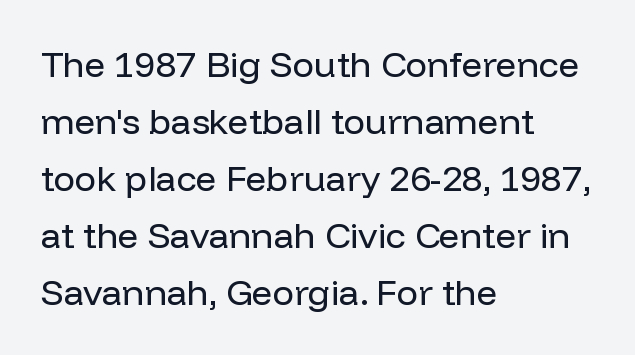
{"serif": "no", "italic": "no", "bold": "no", "weight": "regular", "width": "normal", "stroke_contrast": "low", "x_height": "medium", "monospaced": "no", "underline": "no", "align": "left", "line_spacing": "normal", "line_spacing_ratio": 1.58, "letter_spacing": "normal", "letter_spacing_em": 0.0, "glyph_px": 36}
